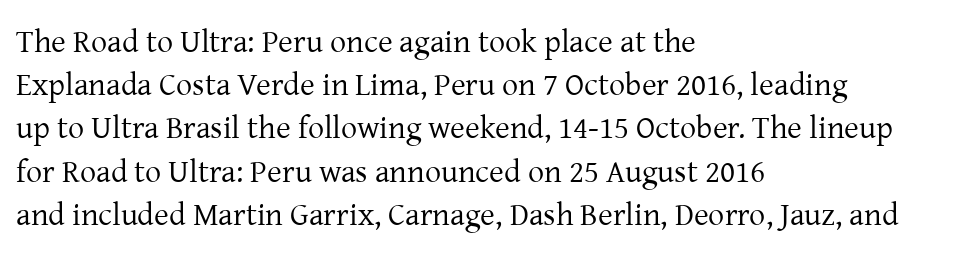
{"serif": "yes", "italic": "no", "bold": "no", "weight": "regular", "width": "normal", "stroke_contrast": "low", "x_height": "medium", "monospaced": "no", "underline": "no", "align": "left", "line_spacing": "normal", "line_spacing_ratio": 1.35, "letter_spacing": "normal", "letter_spacing_em": 0.0, "glyph_px": 32}
